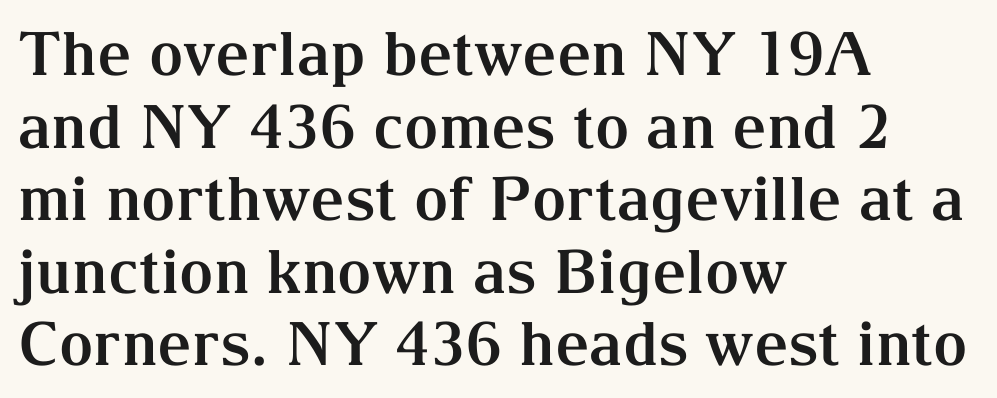
Regarding serifs, this sample has them. The type is set solid horizontally, with unmodified tracking. Weight: bold. Beneath every word, the page is bare.
